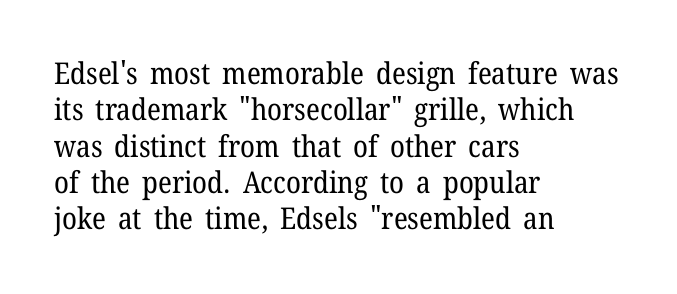
{"serif": "yes", "italic": "no", "bold": "no", "weight": "regular", "width": "normal", "stroke_contrast": "low", "x_height": "medium", "monospaced": "no", "underline": "no", "align": "left", "line_spacing_ratio": 1.21, "letter_spacing": "normal", "letter_spacing_em": 0.0, "glyph_px": 30}
